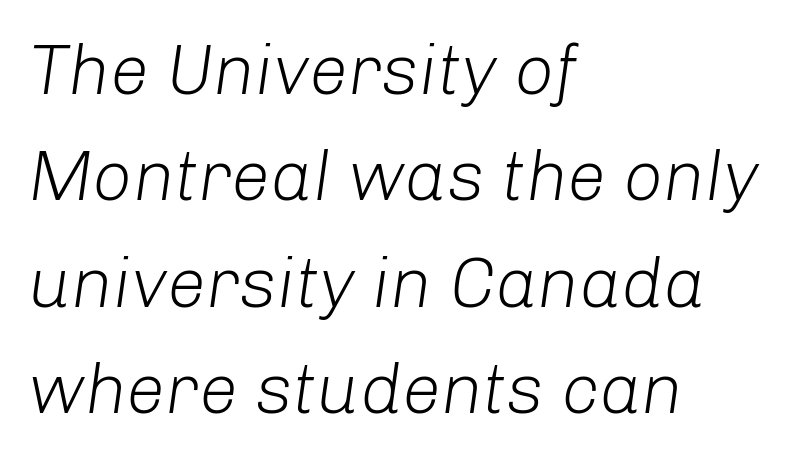
Q: Is the text bold? A: No.
Q: Is the text italic (slanted)? A: Yes, it leans right by about 8 degrees.
Q: Is the text underlined? A: No.
Q: How is the paragraph aligned? A: Left-aligned.
Q: Is the spacing between letters normal or unusually wide? A: Normal.
Q: Is the spacing between lines tight, normal or loose? A: Normal.
Q: Width (condensed, normal, or wide)? A: Normal.
Q: Stroke contrast? A: Low.
Q: x-height? A: Medium.
Q: Monospaced? A: No.
